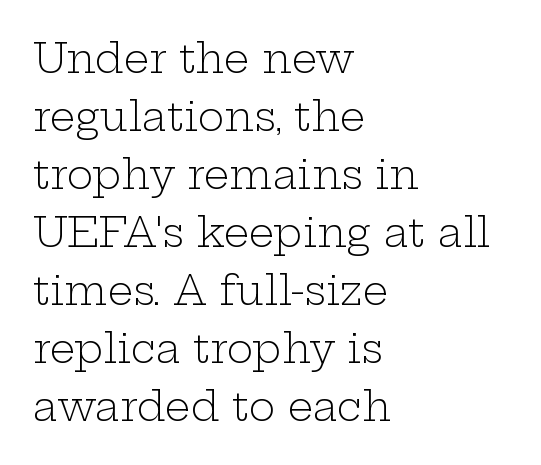
The typeface has the unassuming heft of standard copy or less. Does the lettering tilt? It doesn't — this is upright. Words appear dense and cohesive because spacing is normal. The specimen omits any rule beneath the text block's lines.
